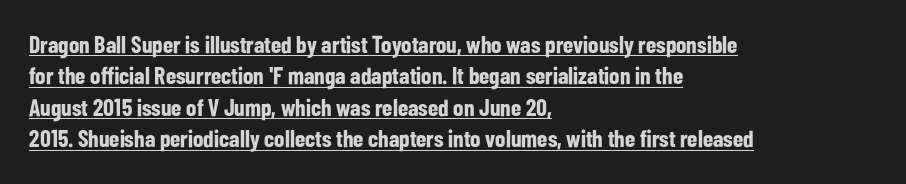
The image shows 24 px bold type, upright; set left-aligned, normal line spacing (1.31x), normal letter spacing, underlined.
